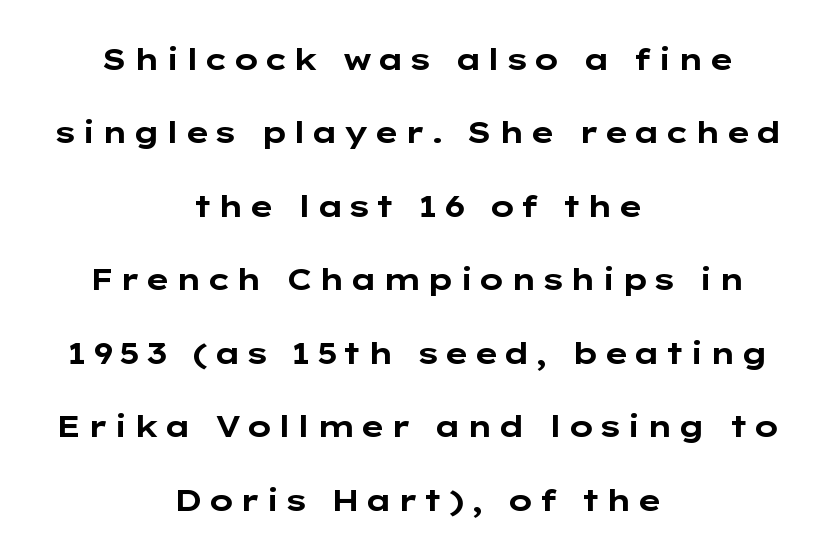
The image shows 30 px bold, wide sans-serif type, upright; set centered, loose line spacing (2.45x), not underlined; low stroke contrast and a medium x-height.
